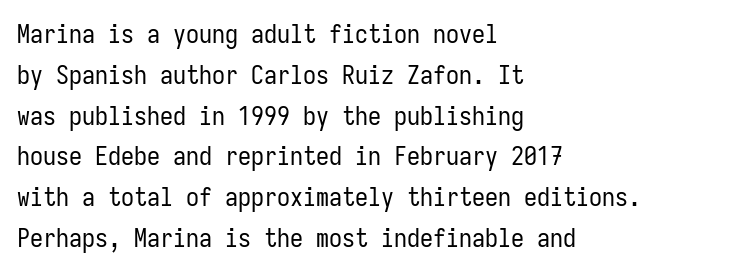
The image shows 26 px text type, upright; set left-aligned, normal line spacing (1.57x), normal letter spacing, not underlined.
